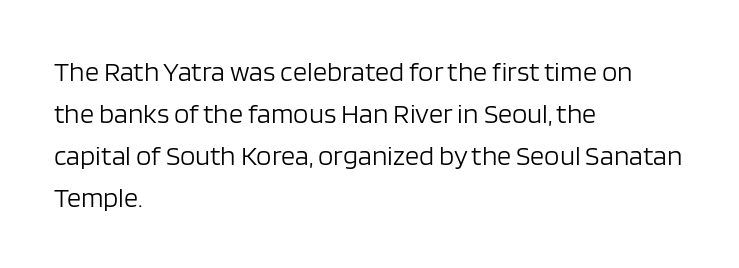
The image shows 28 px light sans-serif type, upright; set left-aligned, normal line spacing (1.5x), normal letter spacing, not underlined; low stroke contrast and a large x-height.
